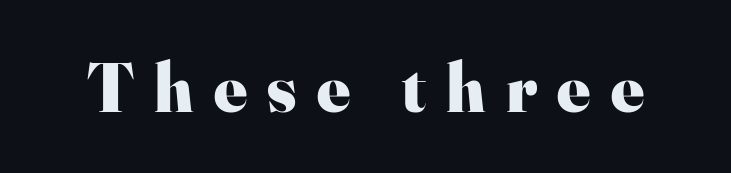
Posture: vertical. Emphasis by weight is at full strength: bold. The words here are not underlined. The line texture is sparse and dotted thanks to wide tracking. The letters advance in unequal steps, a hallmark of proportional type.
